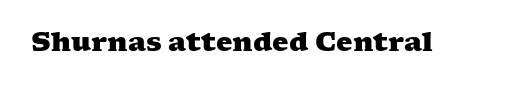
Q: Is the text bold? A: Yes.
Q: Is the text underlined? A: No.
Q: Is the spacing between letters normal or unusually wide? A: Normal.
